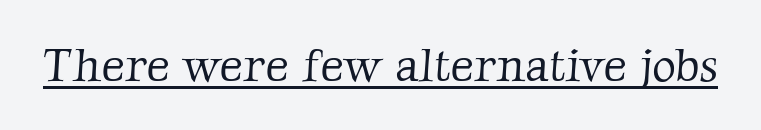
The image shows 46 px light serif type; set normal letter spacing, underlined; low stroke contrast and a medium x-height.
